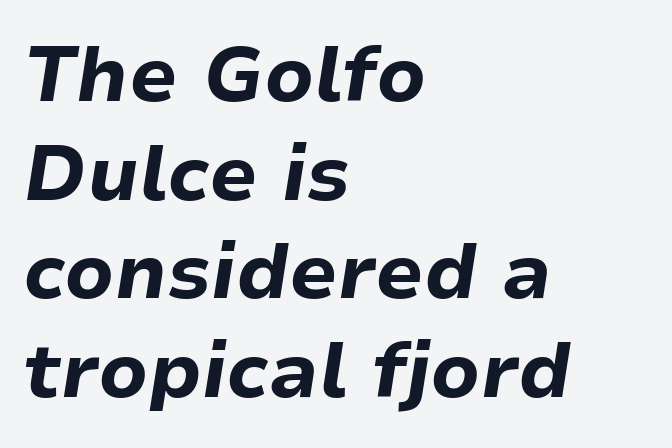
Q: Is the text bold? A: Yes.
Q: Is the text italic (slanted)? A: Yes, it leans right by about 9 degrees.
Q: Is the text underlined? A: No.
Q: How is the paragraph aligned? A: Left-aligned.
Q: Is the spacing between letters normal or unusually wide? A: Normal.
Q: Is the spacing between lines tight, normal or loose? A: Normal.
Q: Width (condensed, normal, or wide)? A: Normal.
Q: Stroke contrast? A: Low.
Q: x-height? A: Medium.
Q: Monospaced? A: No.
